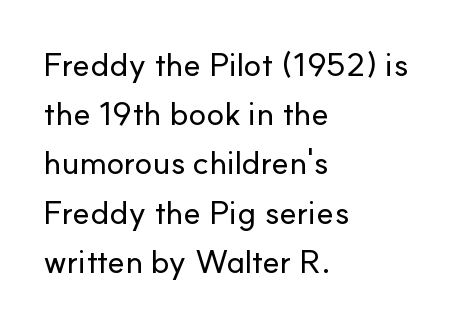
{"serif": "no", "italic": "no", "width": "normal", "stroke_contrast": "low", "x_height": "small", "monospaced": "no", "underline": "no", "align": "left", "line_spacing": "normal", "line_spacing_ratio": 1.49, "letter_spacing": "normal", "letter_spacing_em": 0.0, "glyph_px": 33}
